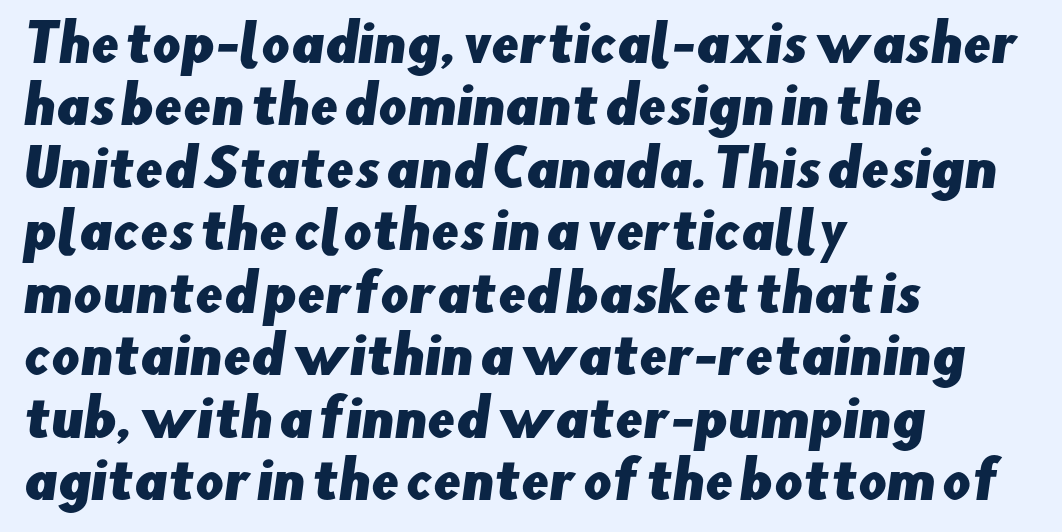
The image shows 50 px sans-serif type; set left-aligned, normal line spacing (1.25x), normal letter spacing, not underlined; low stroke contrast and a small x-height.
